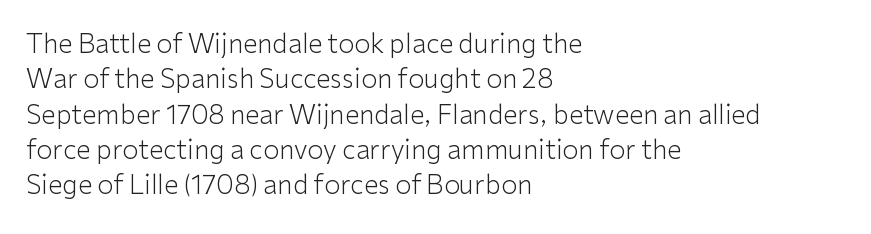
The image shows 26 px text type, upright; set left-aligned, normal line spacing (1.36x), normal letter spacing, not underlined.
